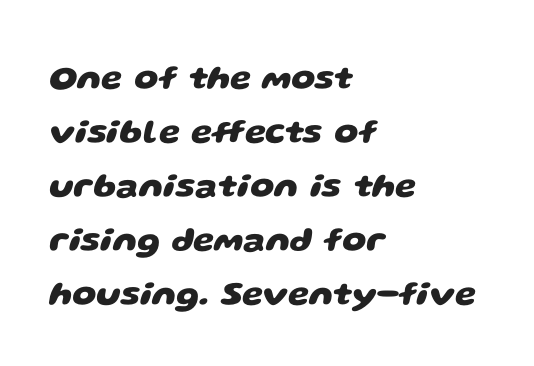
Q: Is the text bold? A: Yes.
Q: Is the typeface a serif or a sans-serif typeface? A: Sans-serif.
Q: Is the text underlined? A: No.
Q: How is the paragraph aligned? A: Left-aligned.
Q: Is the spacing between letters normal or unusually wide? A: Normal.
Q: Is the spacing between lines tight, normal or loose? A: Normal.
Q: Width (condensed, normal, or wide)? A: Wide.
Q: Stroke contrast? A: Low.
Q: x-height? A: Large.
Q: Monospaced? A: No.
